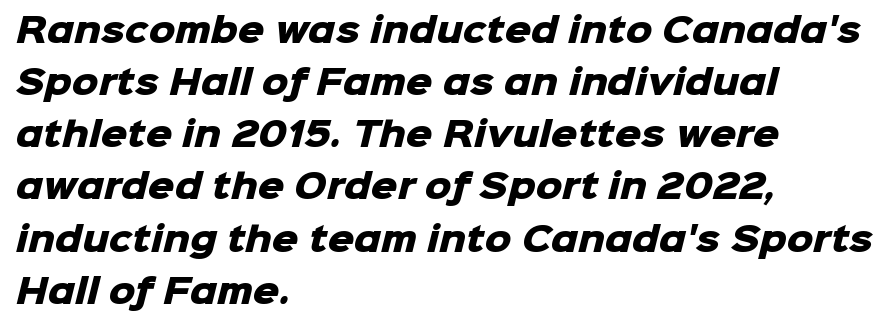
Chunky letters — that's bold for sure. You could not count columns in this text — the font is proportionally spaced. These lines sit exactly where default settings would place them. Nope, no serifs anywhere on these letters. Unmarked baselines from the first word to the last.
